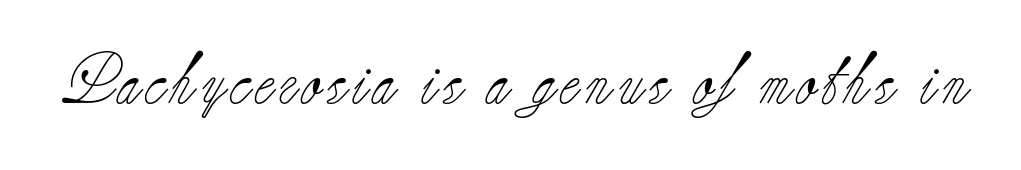
Q: Is the text bold? A: No.
Q: Is the text italic (slanted)? A: Yes.
Q: Is the typeface a serif or a sans-serif typeface? A: Serif.
Q: Is the text underlined? A: No.
Q: Width (condensed, normal, or wide)? A: Normal.
Q: Stroke contrast? A: Low.
Q: x-height? A: Small.
Q: Monospaced? A: No.
